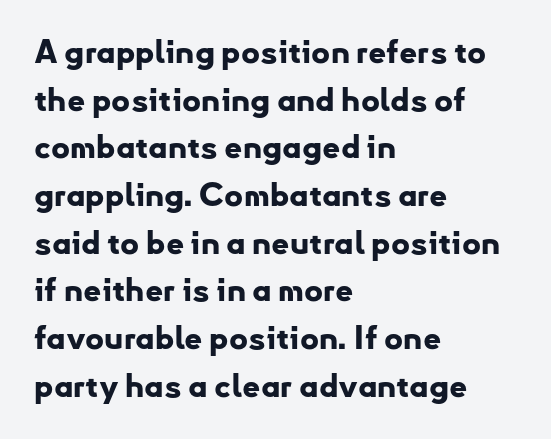
Q: Is the text bold? A: Yes.
Q: Is the text italic (slanted)? A: No, it is upright.
Q: Is the typeface a serif or a sans-serif typeface? A: Sans-serif.
Q: Is the text underlined? A: No.
Q: How is the paragraph aligned? A: Left-aligned.
Q: Is the spacing between letters normal or unusually wide? A: Normal.
Q: Is the spacing between lines tight, normal or loose? A: Normal.
Q: Width (condensed, normal, or wide)? A: Normal.
Q: Stroke contrast? A: Low.
Q: x-height? A: Small.
Q: Monospaced? A: No.
